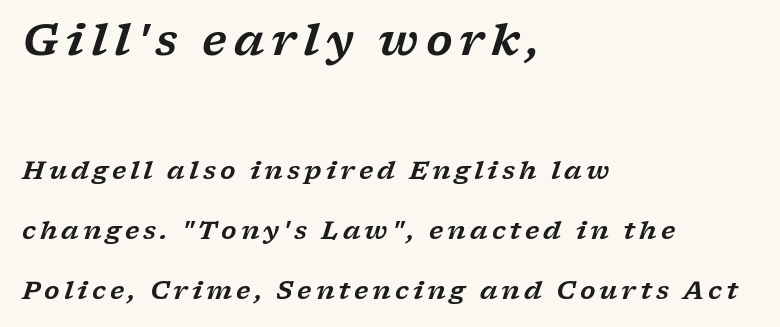
If you squint, the top block still reads clearly — it's the larger of the two. Here the designer chose a conventional face with non-uniform glyph widths. Descenders hang freely into open space. A classic flush-left, rag-right setting is used for this passage. What's the leading like? Stretched, with rows far apart. These lines were composed using italics.
